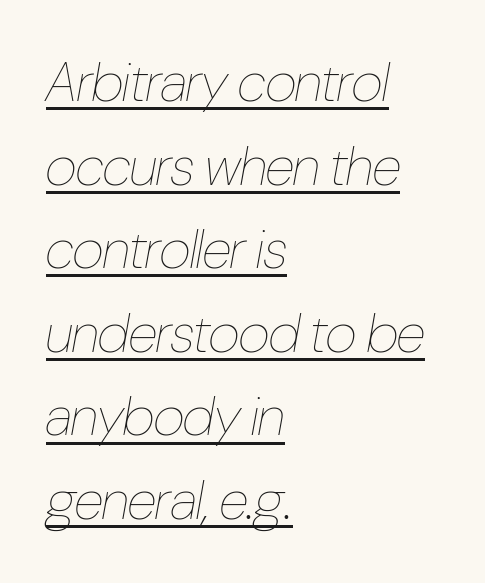
Compared with a centered layout, this one pins lines to the left instead. Weight: regular or lighter. The face used here is rendered with its standard letterfit. You could not count columns in this text — the font is proportionally spaced.
